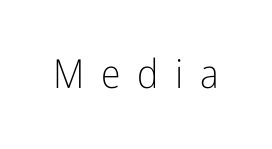
The image shows 40 px light, condensed sans-serif type, upright; set unusually wide letter spacing (+0.42 em), not underlined; low stroke contrast and a medium x-height.
